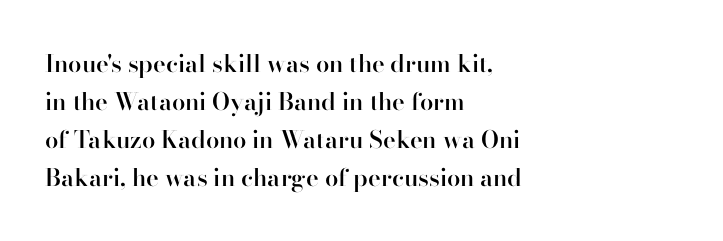
The image shows 24 px text type, upright; set left-aligned, normal line spacing (1.58x), normal letter spacing, not underlined.
